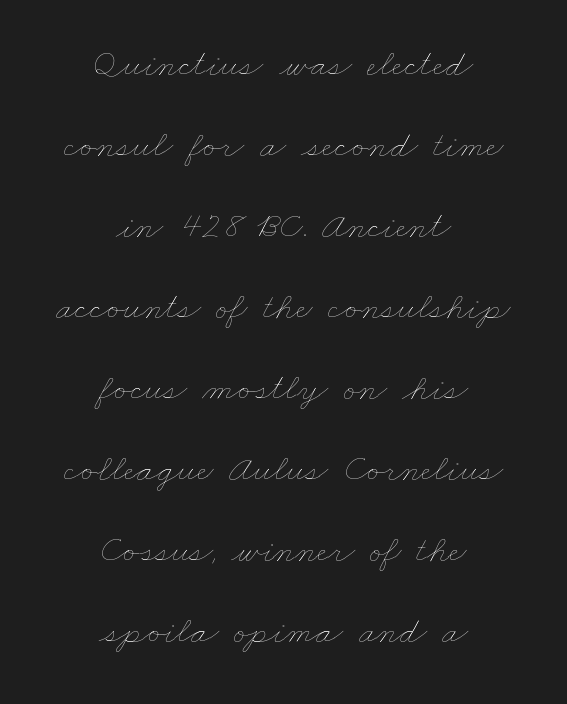
The image shows 38 px thin, wide type; set centered, loose line spacing (2.13x), normal letter spacing, not underlined; low stroke contrast and a small x-height.
